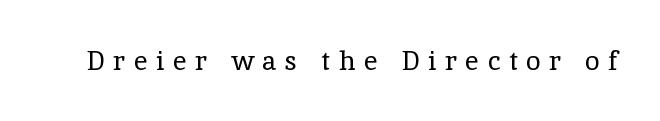
Q: Is the text bold? A: No.
Q: Is the text italic (slanted)? A: No, it is upright.
Q: Is the text underlined? A: No.
Q: Is the spacing between letters normal or unusually wide? A: Unusually wide.
